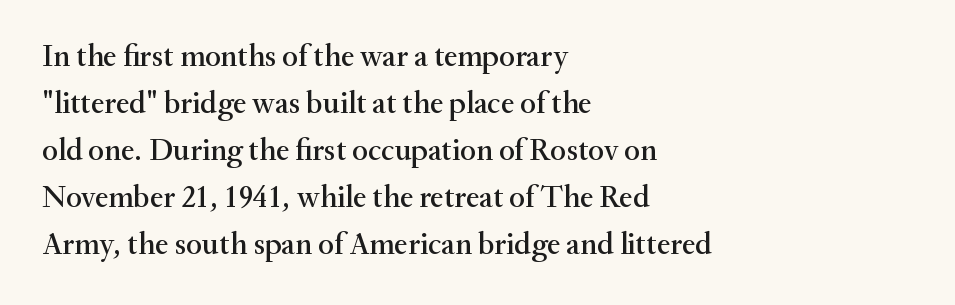
{"serif": "yes", "italic": "no", "width": "normal", "stroke_contrast": "medium", "x_height": "small", "monospaced": "no", "underline": "no", "align": "left", "line_spacing": "normal", "line_spacing_ratio": 1.52, "letter_spacing": "normal", "letter_spacing_em": 0.0, "glyph_px": 31}
